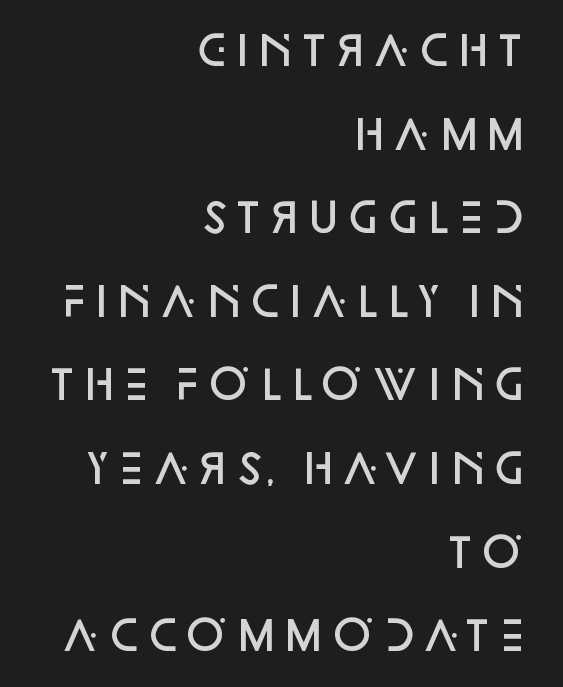
The image shows 40 px semibold sans-serif type, upright; set right-aligned, loose line spacing (2.09x), normal letter spacing, not underlined; low stroke contrast and a large x-height.
